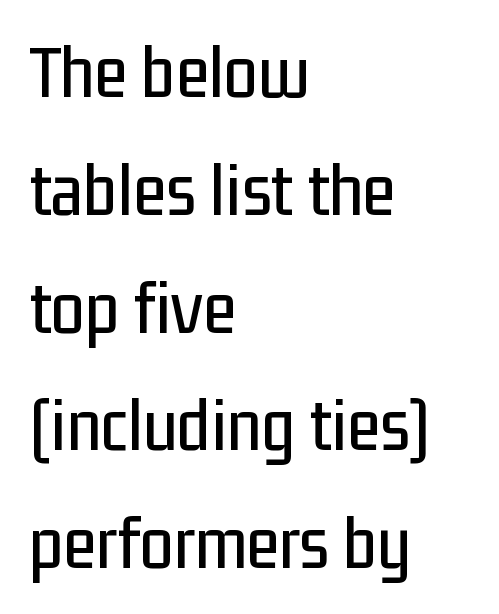
Q: Is the text italic (slanted)? A: No, it is upright.
Q: Is the typeface a serif or a sans-serif typeface? A: Sans-serif.
Q: Is the text underlined? A: No.
Q: How is the paragraph aligned? A: Left-aligned.
Q: Is the spacing between letters normal or unusually wide? A: Normal.
Q: Is the spacing between lines tight, normal or loose? A: Normal.
Q: Width (condensed, normal, or wide)? A: Condensed.
Q: Stroke contrast? A: Low.
Q: x-height? A: Medium.
Q: Monospaced? A: No.
